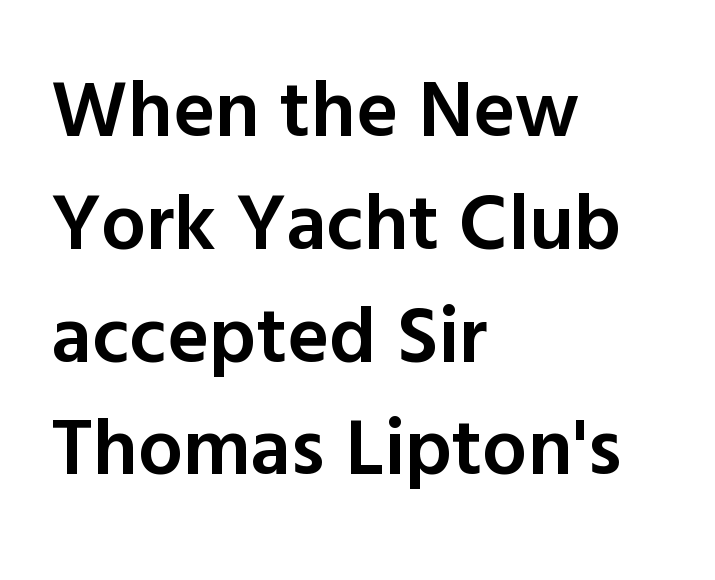
Check the space under the baseline: it is left empty. The text was rendered using a sans face with plain stroke endings. These lines stack with their left ends in a neat column. Does the weight exceed regular? Yes, but only to semibold. Inter-character spacing is left at the font's built-in metrics.
